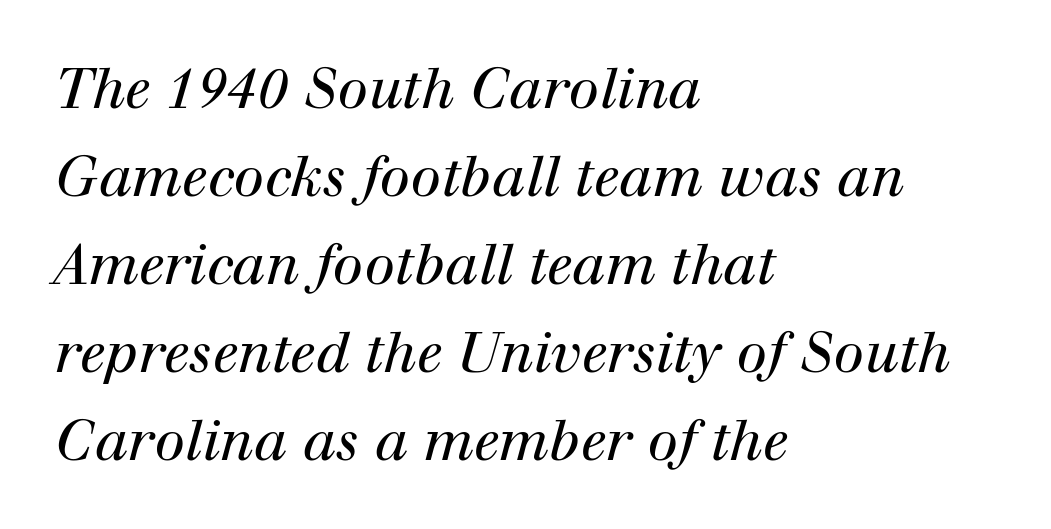
Notice how descenders clear the ascenders below comfortably — that's standard leading. Short note: letters normally spaced. The strokes carry an ordinary text weight at most. Each letter's strokes conclude with small projecting serifs. Words float on clear page, feet unadorned. When letters slant like this, we call the style italic.
